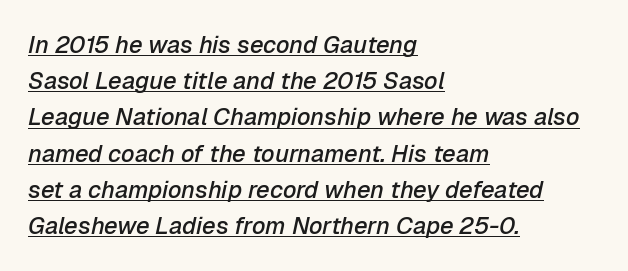
Does the weight exceed regular? Yes, but only to semibold. The words here are underlined. Horizontally, the lines are justified to the leading edge only. Looking at the ascenders, they clearly lean. How would I describe the line gaps? Plain and ordinary. Inter-character spacing is left at the font's built-in metrics.
